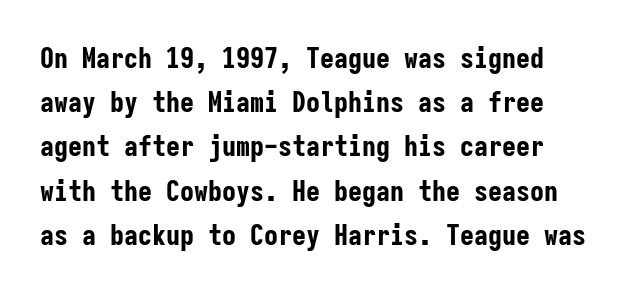
You can tell from the bare stems that sans-serif type was used. Typographic density is high because the face is bold. Is there much room between lines? A standard amount, neither cramped nor airy. A typesetter would call this zero additional tracking. Upright lettering throughout.
